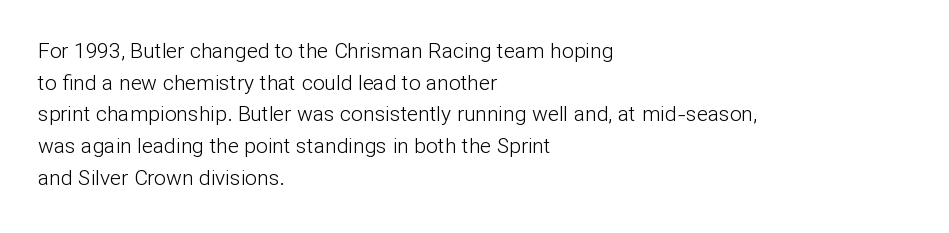
Q: Is the text bold? A: No.
Q: Is the text italic (slanted)? A: No, it is upright.
Q: Is the text underlined? A: No.
Q: How is the paragraph aligned? A: Left-aligned.
Q: Is the spacing between letters normal or unusually wide? A: Normal.
Q: Is the spacing between lines tight, normal or loose? A: Normal.
